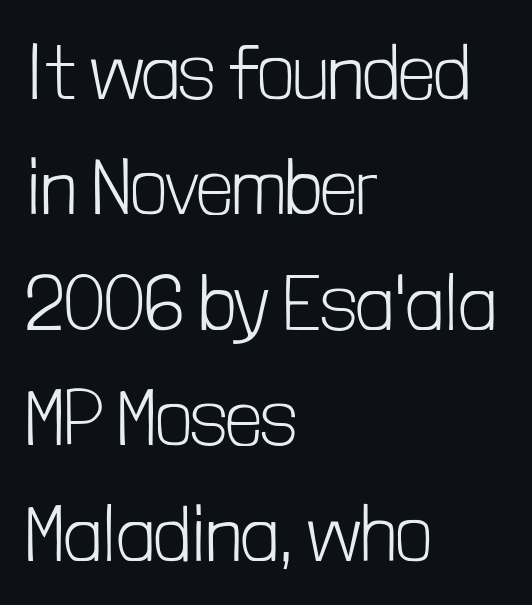
A typesetter would call this proportional, since set widths differ per character. Descenders hang freely into open space. Unlike a traditional serif, this face leaves its strokes unadorned. Rendered with straight, roman letterforms. The compositor pushed each line to the left boundary.
